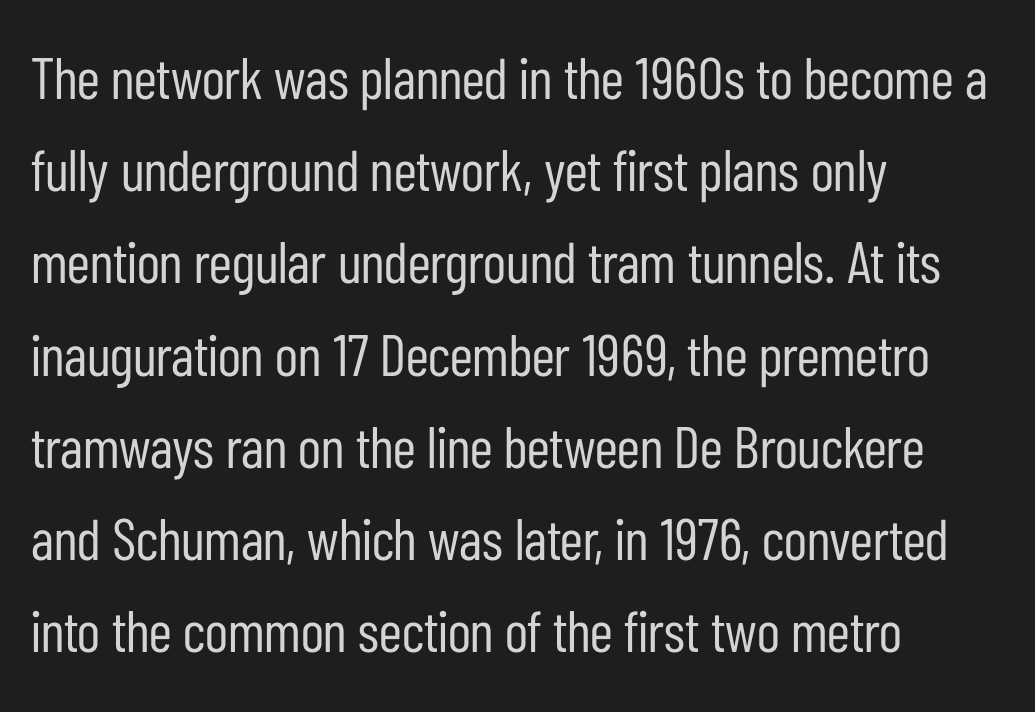
These glyphs show unthickened strokes, regular width or finer. Does the leading feel generous? No, just average. Each letter's strokes conclude bluntly, with no projecting serifs. Proportional: the letters do not fall into vertical columns.
